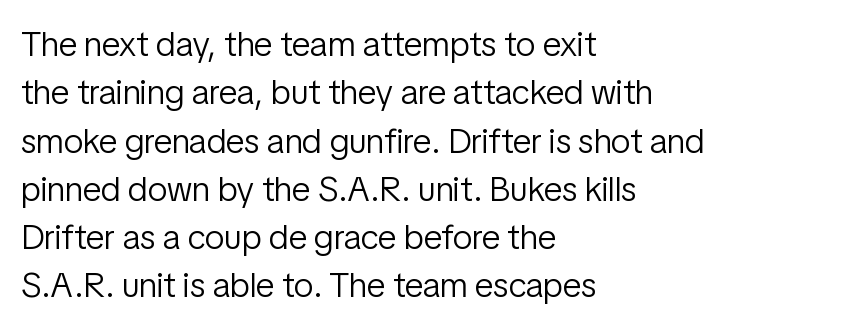
The image shows 35 px light, condensed sans-serif type, upright; set left-aligned, normal line spacing (1.38x), normal letter spacing, not underlined; low stroke contrast and a medium x-height.
